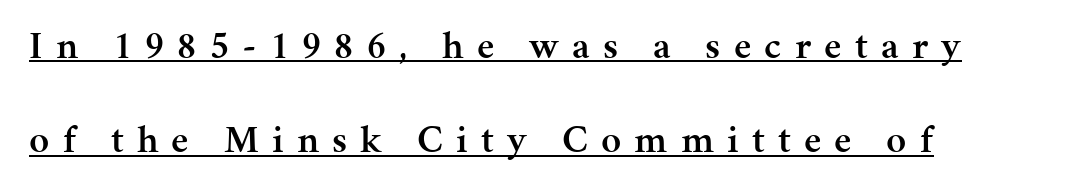
The image shows 39 px semibold serif type, upright; set left-aligned, loose line spacing (2.42x), unusually wide letter spacing (+0.34 em), underlined; medium stroke contrast and a medium x-height.
